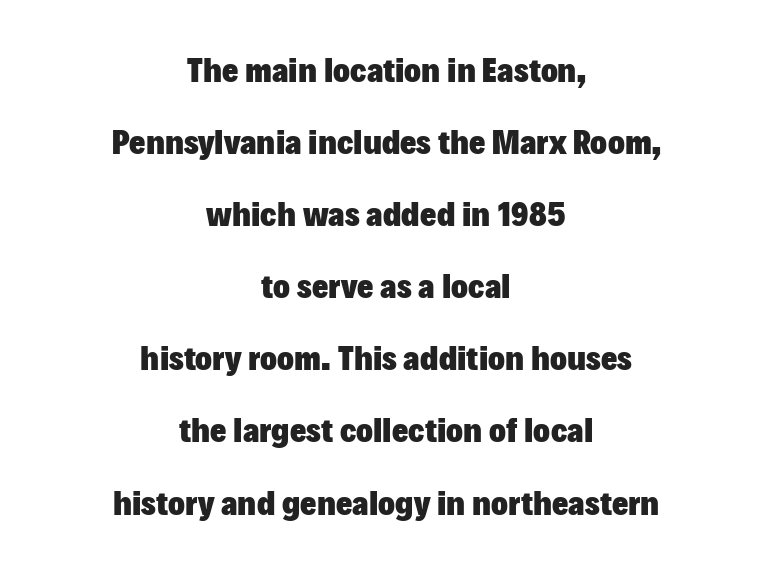
The image shows 35 px heavy sans-serif type, upright; set centered, loose line spacing (2.06x), normal letter spacing, not underlined; low stroke contrast and a medium x-height.
